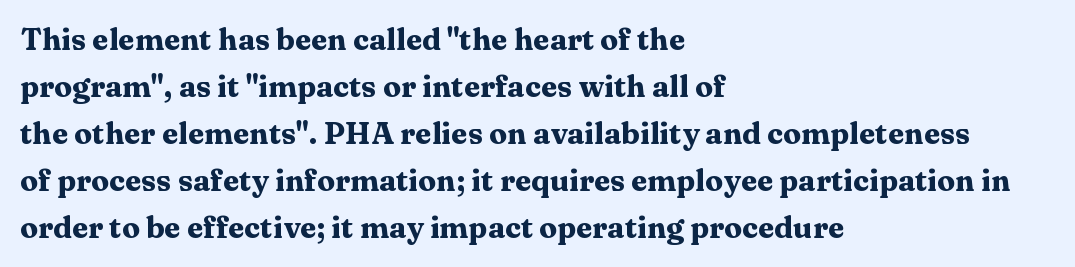
The tracking reads as untouched default to a designer's eye. Just letters on the line, the space beneath them empty. In terms of leading, this rendering sits right in the middle. The setting favours the left margin, as ordinary paragraphs usually do. Posture: upright roman. The letters advance in unequal steps, a hallmark of proportional type.
